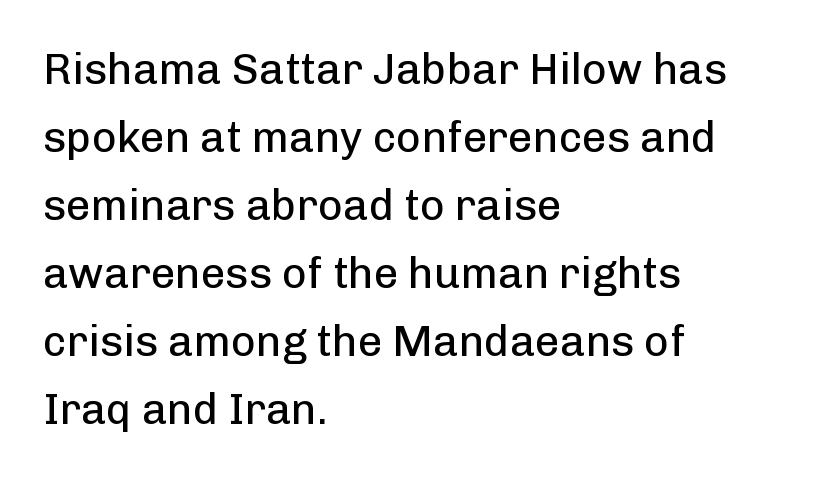
The paragraph has a hard left edge and a soft right edge. The strokes carry an ordinary text weight at most. Decoration check: the copy has no underline. The rendering uses natural spacing where letterforms have individual widths.
